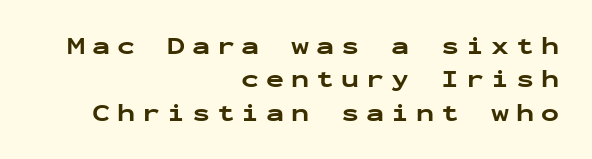
Q: Is the text bold? A: Yes.
Q: Is the text italic (slanted)? A: No, it is upright.
Q: Is the text underlined? A: No.
Q: How is the paragraph aligned? A: Right-aligned.
Q: Is the spacing between letters normal or unusually wide? A: Unusually wide.
Q: Is the spacing between lines tight, normal or loose? A: Normal.
